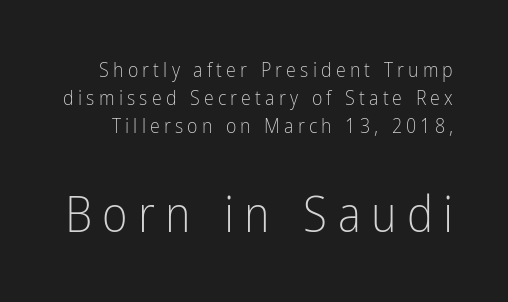
{"serif": "no", "italic": "no", "bold": "no", "weight": "light", "width": "condensed", "stroke_contrast": "low", "x_height": "medium", "monospaced": "no", "underline": "no", "line_spacing": "normal", "line_spacing_ratio": 1.41, "letter_spacing": "wide", "letter_spacing_em": 0.21, "larger_block": "second", "size_ratio": 2.45, "glyph_px": 49}
